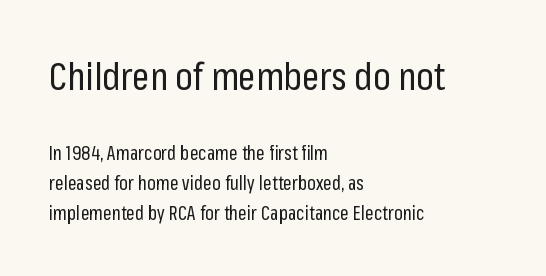
{"serif": "no", "italic": "no", "bold": "no", "weight": "regular", "width": "condensed", "stroke_contrast": "low", "x_height": "medium", "monospaced": "no", "underline": "no", "align": "left", "line_spacing": "normal", "line_spacing_ratio": 1.58, "letter_spacing": "normal", "letter_spacing_em": 0.0, "larger_block": "first", "size_ratio": 2.0, "glyph_px": 38}
